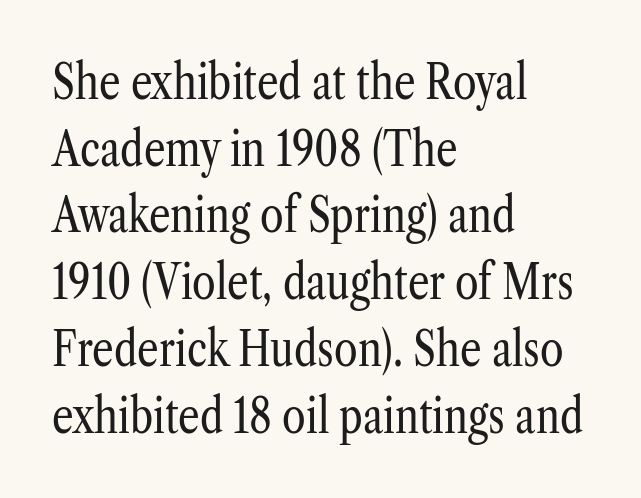
The image shows 48 px regular-weight, condensed serif type, upright; set left-aligned, normal line spacing (1.39x), normal letter spacing, not underlined; low stroke contrast and a medium x-height.
